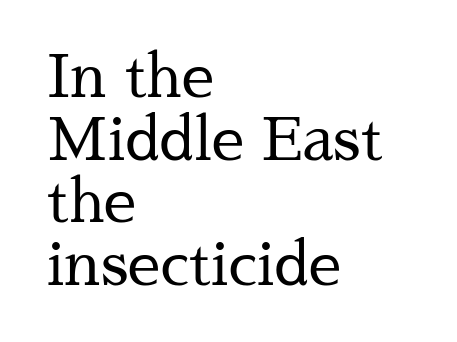
{"serif": "yes", "italic": "no", "bold": "no", "weight": "regular", "width": "normal", "stroke_contrast": "medium", "x_height": "medium", "monospaced": "no", "underline": "no", "align": "left", "line_spacing": "tight", "line_spacing_ratio": 1.06, "letter_spacing": "normal", "letter_spacing_em": 0.0, "glyph_px": 59}
